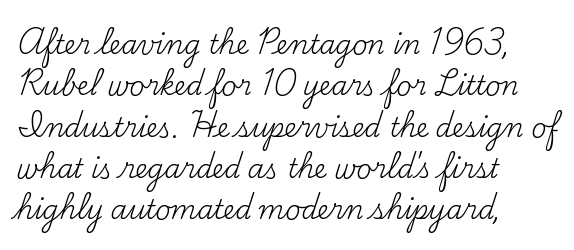
The image shows 26 px text type; set left-aligned, normal line spacing (1.59x), normal letter spacing, not underlined.
